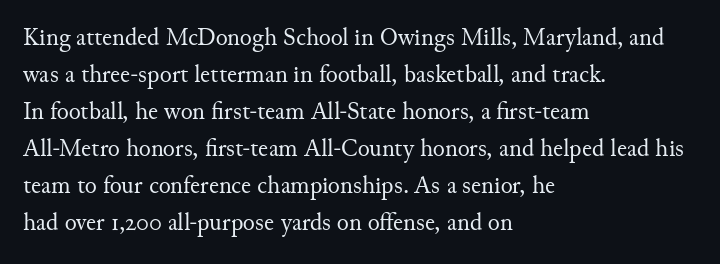
Q: Is the text bold? A: No.
Q: Is the text italic (slanted)? A: No, it is upright.
Q: Is the text underlined? A: No.
Q: How is the paragraph aligned? A: Left-aligned.
Q: Is the spacing between letters normal or unusually wide? A: Normal.
Q: Is the spacing between lines tight, normal or loose? A: Normal.
